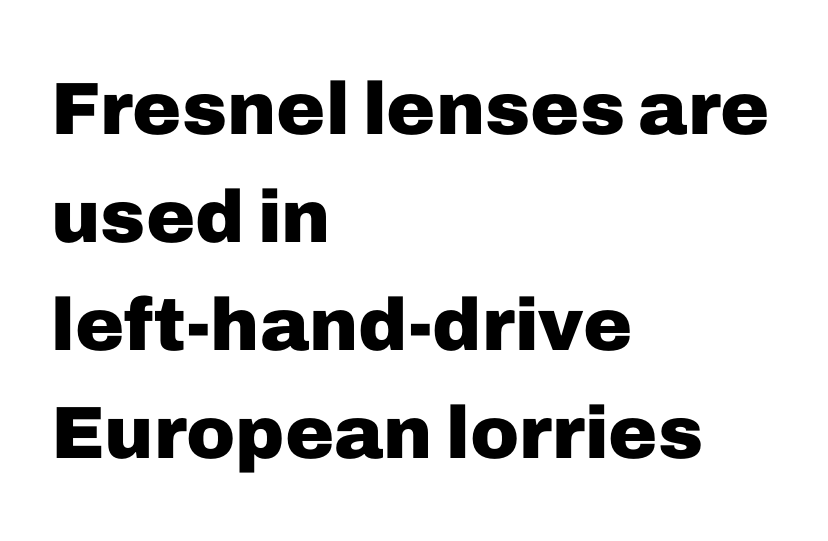
{"serif": "no", "italic": "no", "bold": "yes", "weight": "heavy", "width": "normal", "stroke_contrast": "low", "x_height": "medium", "monospaced": "no", "underline": "no", "align": "left", "line_spacing": "normal", "line_spacing_ratio": 1.46, "letter_spacing": "normal", "letter_spacing_em": 0.0, "glyph_px": 74}
